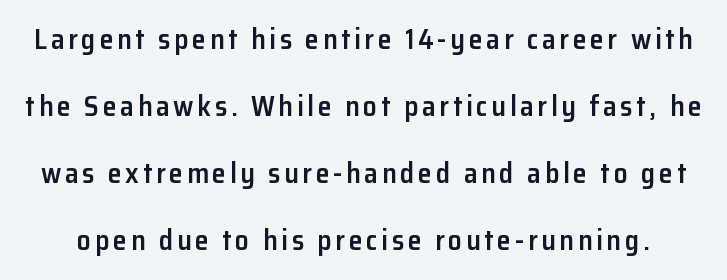
{"serif": "no", "italic": "no", "bold": "semi", "weight": "semibold", "width": "normal", "stroke_contrast": "low", "x_height": "medium", "monospaced": "no", "underline": "no", "line_spacing": "loose", "line_spacing_ratio": 2.39, "glyph_px": 28}
